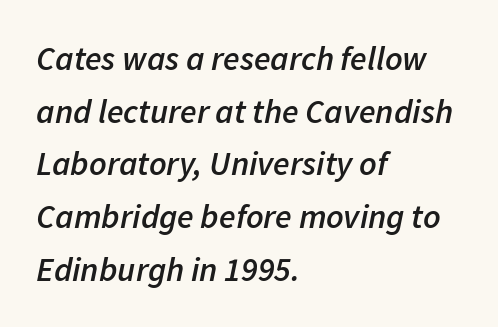
Plain, unruled lines of type. A typesetter would call this proportional, since set widths differ per character. Heft: intermediate — a semibold. Italic: yes, the glyphs are oblique. Interline gaps are of average width in this sample. Default kerning and tracking; the words read as compact shapes.
